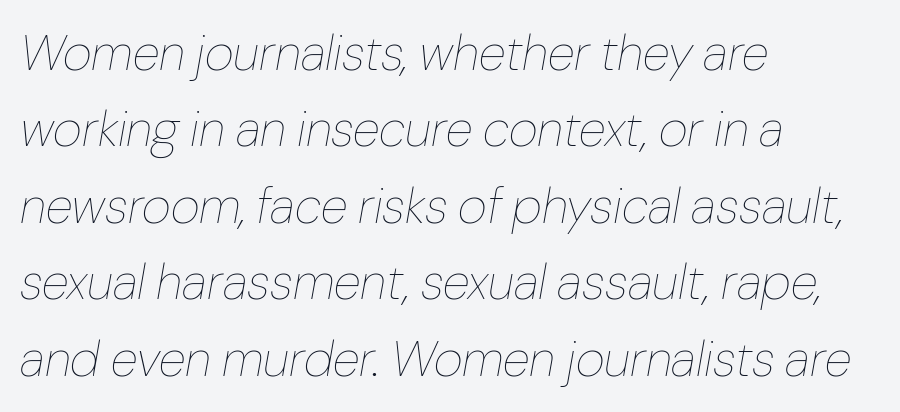
The image shows 50 px thin type, italic (leaning right); set left-aligned, normal line spacing (1.53x), normal letter spacing, not underlined; low stroke contrast and a medium x-height.
